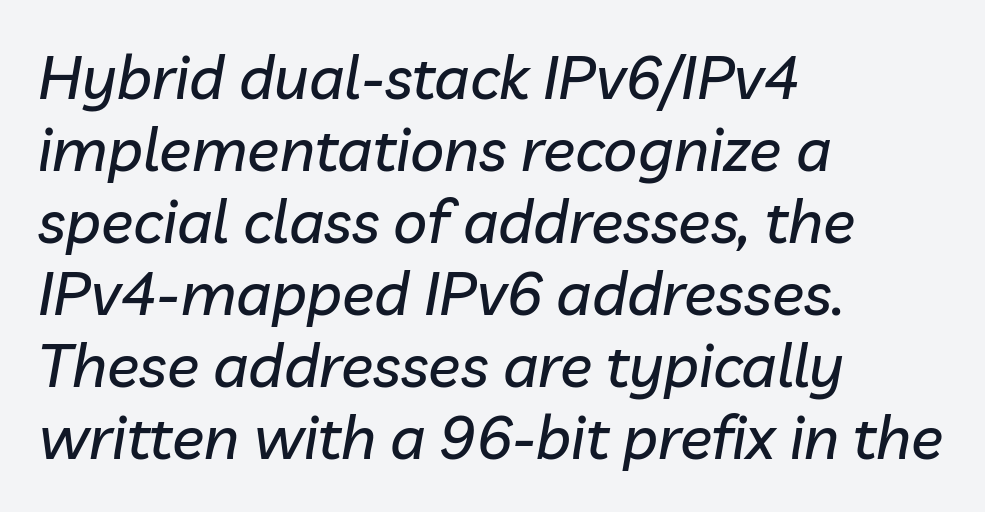
{"italic": "yes", "lean": "right", "slant_degrees": 10, "width": "normal", "stroke_contrast": "low", "x_height": "medium", "monospaced": "no", "underline": "no", "align": "left", "line_spacing_ratio": 1.2, "letter_spacing": "normal", "letter_spacing_em": 0.0, "glyph_px": 60}
